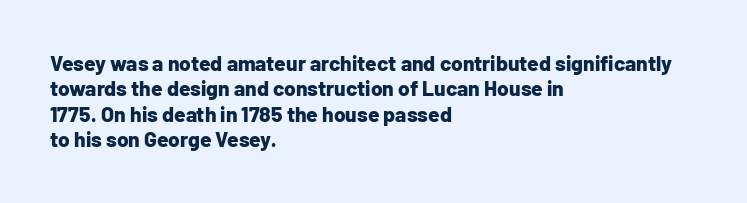
The gaps between neighbouring characters are ordinary and unremarkable. Heavy, bold letterforms. Posture: straight, roman, zero tilt. Caption: multi-line text, flush left, ragged right. Clear beneath every line of the passage.
